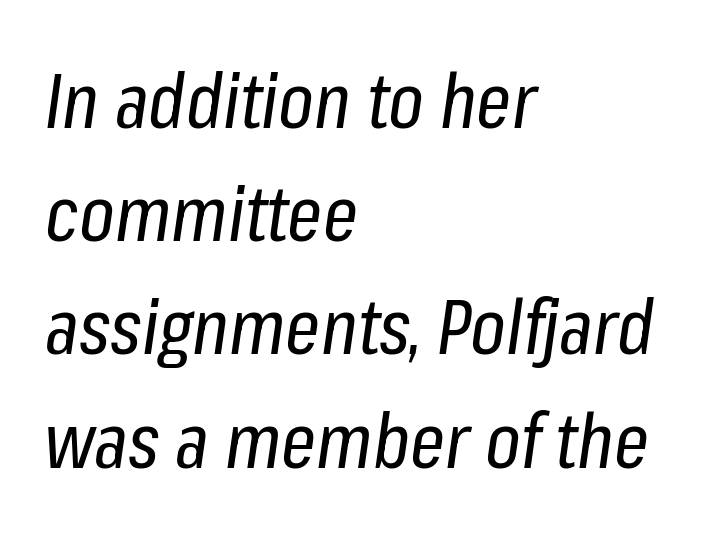
{"italic": "yes", "lean": "right", "slant_degrees": 8, "bold": "no", "weight": "regular", "width": "condensed", "stroke_contrast": "low", "x_height": "medium", "monospaced": "no", "underline": "no", "align": "left", "line_spacing": "normal", "line_spacing_ratio": 1.47, "letter_spacing": "normal", "letter_spacing_em": 0.0, "glyph_px": 77}
